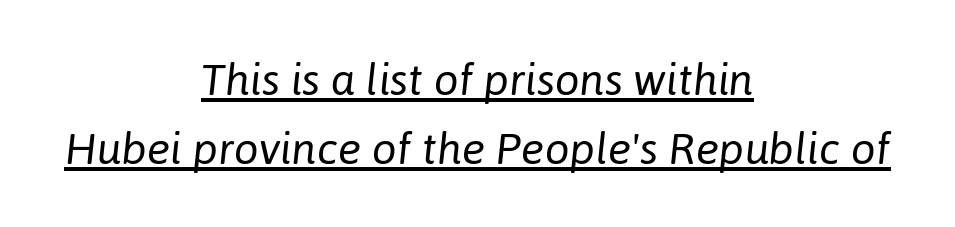
{"italic": "yes", "lean": "right", "slant_degrees": 6, "bold": "no", "weight": "regular", "width": "normal", "stroke_contrast": "low", "x_height": "medium", "monospaced": "no", "underline": "yes", "align": "center", "line_spacing": "normal", "line_spacing_ratio": 1.56, "letter_spacing": "normal", "letter_spacing_em": 0.0, "glyph_px": 44}
